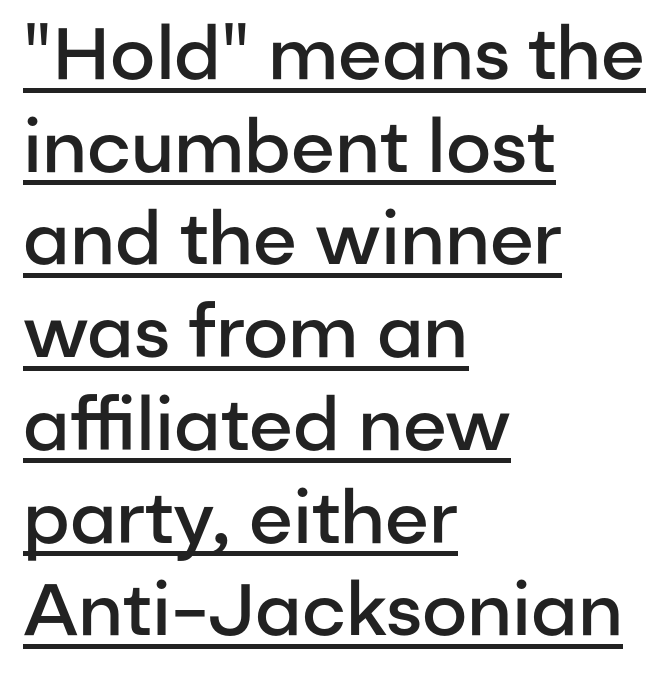
The image shows 73 px semibold sans-serif type, upright; set left-aligned, normal line spacing (1.27x), normal letter spacing, underlined; low stroke contrast and a medium x-height.
